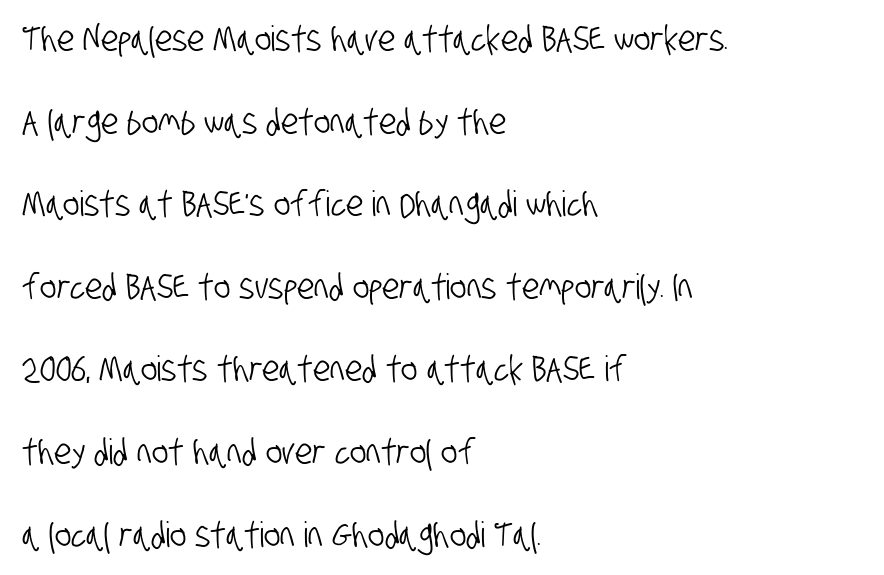
Q: Is the typeface a serif or a sans-serif typeface? A: Sans-serif.
Q: Is the text underlined? A: No.
Q: How is the paragraph aligned? A: Left-aligned.
Q: Is the spacing between letters normal or unusually wide? A: Normal.
Q: Is the spacing between lines tight, normal or loose? A: Loose.
Q: Width (condensed, normal, or wide)? A: Condensed.
Q: Stroke contrast? A: Low.
Q: x-height? A: Large.
Q: Monospaced? A: No.
